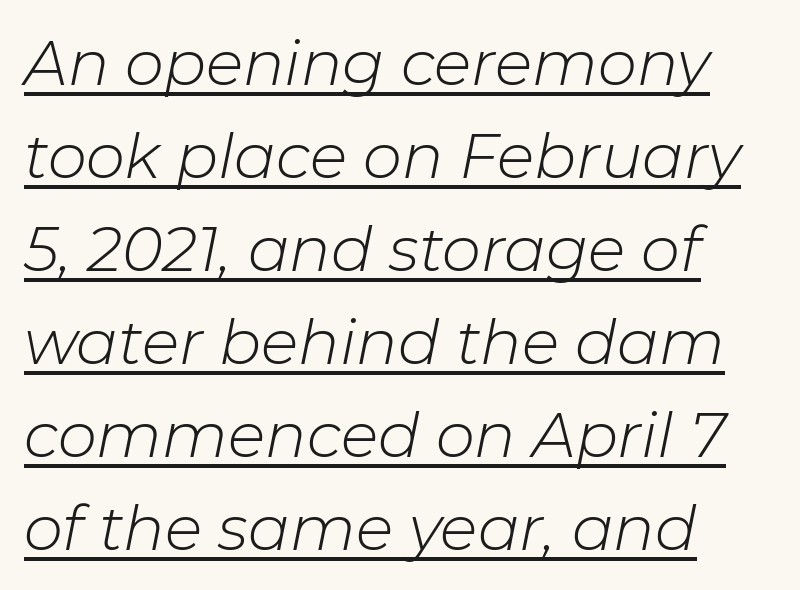
The image shows 62 px light type, italic (leaning right); set left-aligned, normal line spacing (1.5x), normal letter spacing, underlined; low stroke contrast and a medium x-height.
